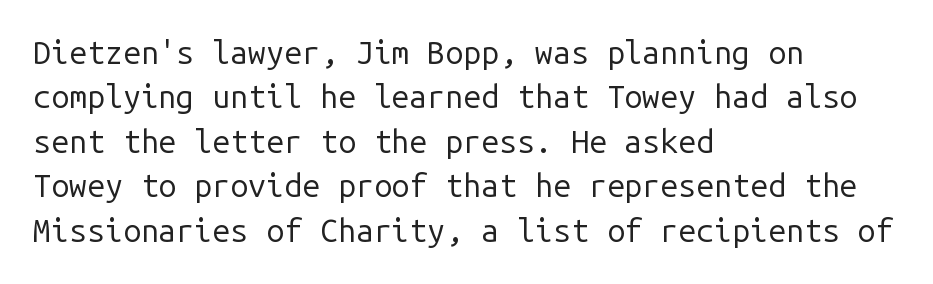
Notice how the passage keeps a crisp vertical edge on the left only. Stems and bowls with no extra thickness — not bold. Is this a fixed-width face? Yes — each glyph sits in an identical cell. A sans-serif font was chosen for this passage. Decoration check: the copy has no underline. The letters stand straight up with perfectly vertical stems.
